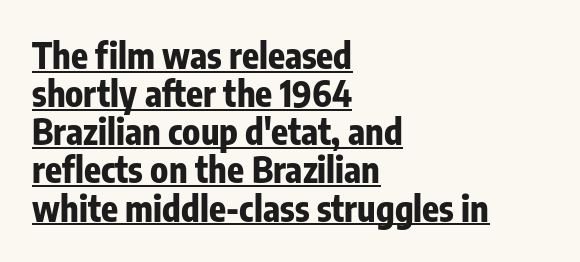
No extra tracking has been applied to these lines. Plenty of ink on the page — the face is bold. The ragged edge is on the right, which tells us the setting is flush left. Descenders here cross a horizontal rule under the line.
